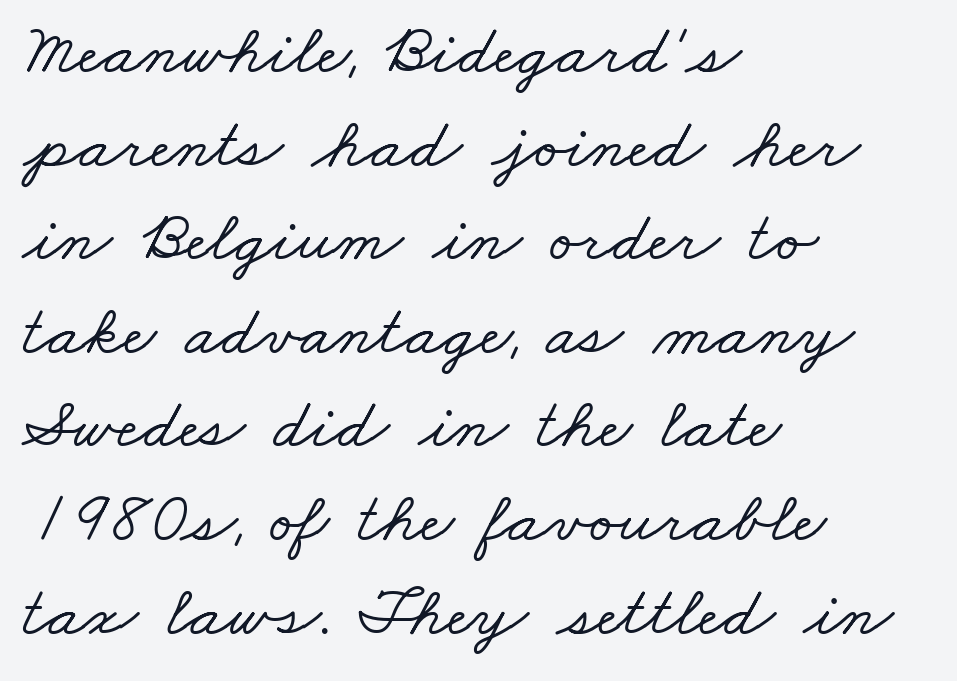
{"serif": "yes", "width": "wide", "stroke_contrast": "low", "x_height": "small", "monospaced": "no", "underline": "no", "align": "left", "line_spacing": "normal", "line_spacing_ratio": 1.3, "letter_spacing": "normal", "letter_spacing_em": 0.0, "glyph_px": 72}
